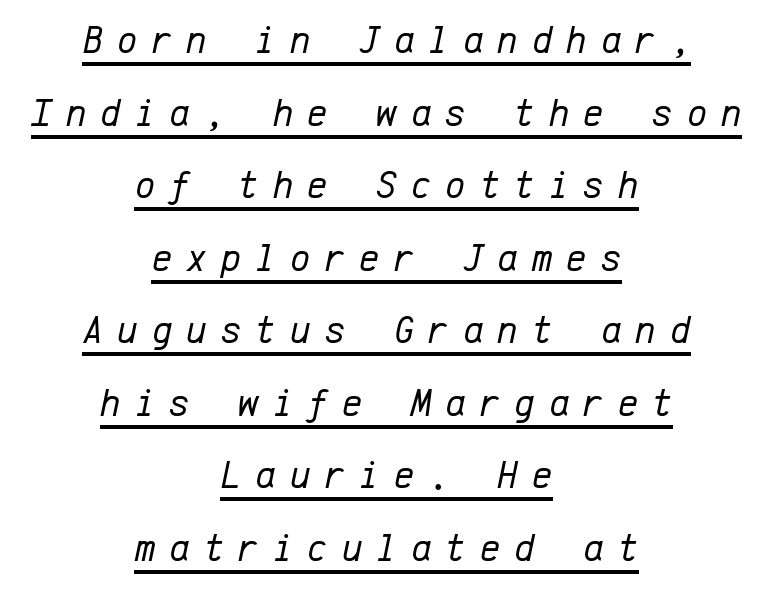
The cut favours lightness, reaching ordinary text weight at its darkest. Fixed-width glyphs throughout — classic coding-font behaviour. Slant detected: the letters are inclined. These lines stack symmetrically, like a column narrowing and widening about its center. You could only call the tracking loose — the letters float apart.
